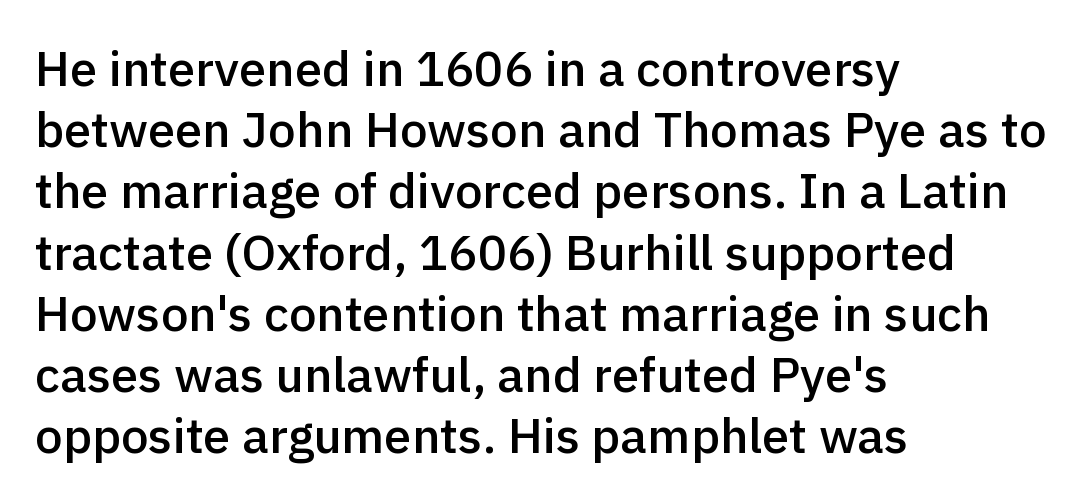
The image shows 49 px semibold sans-serif type, upright; set left-aligned, normal line spacing (1.25x), normal letter spacing, not underlined; a medium x-height.
